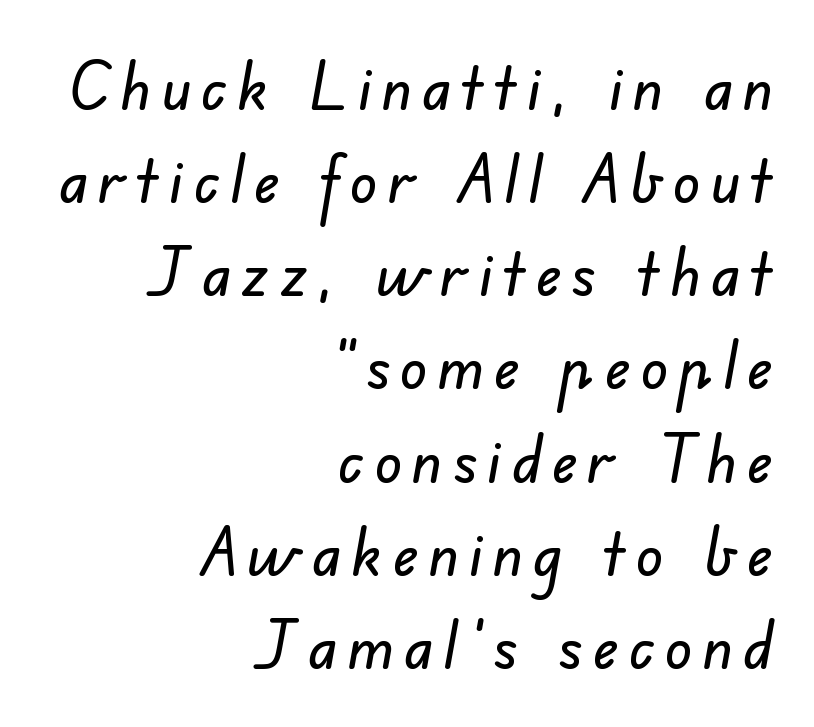
The image shows 67 px sans-serif type; set right-aligned, normal line spacing (1.39x), not underlined; low stroke contrast and a small x-height.
